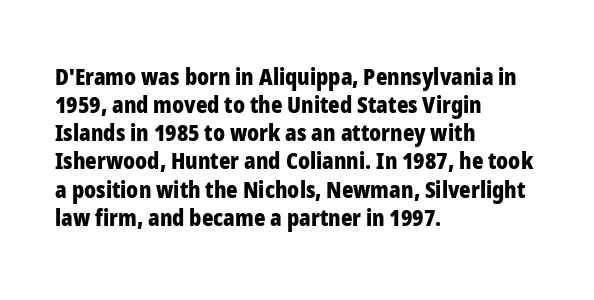
The passage is arranged the way most books set body copy — flush left. No word sits above an underline. Nobody touched the tracking dial on this one. Stroke thickness is high; the sample reads as a true bold.
